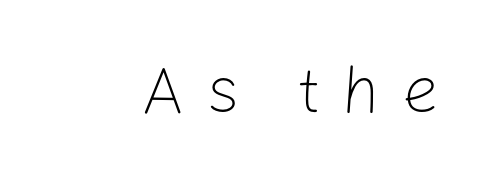
No letter is thick-stroked: the sample isn't bold. These lines are set flush right with a ragged left edge. Varying glyph widths throughout — classic text-font behaviour. The passage shown is typeset with a sans-serif family. Here the glyphs are tracked loosely, breaking word shapes into spaced letters.
